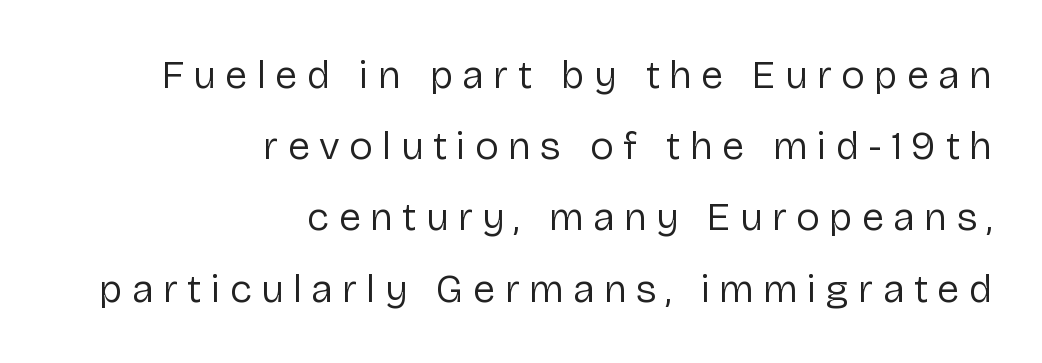
{"serif": "no", "italic": "no", "bold": "no", "weight": "regular", "width": "normal", "stroke_contrast": "low", "x_height": "medium", "monospaced": "no", "underline": "no", "align": "right", "line_spacing_ratio": 1.78, "letter_spacing": "wide", "letter_spacing_em": 0.24, "glyph_px": 40}
